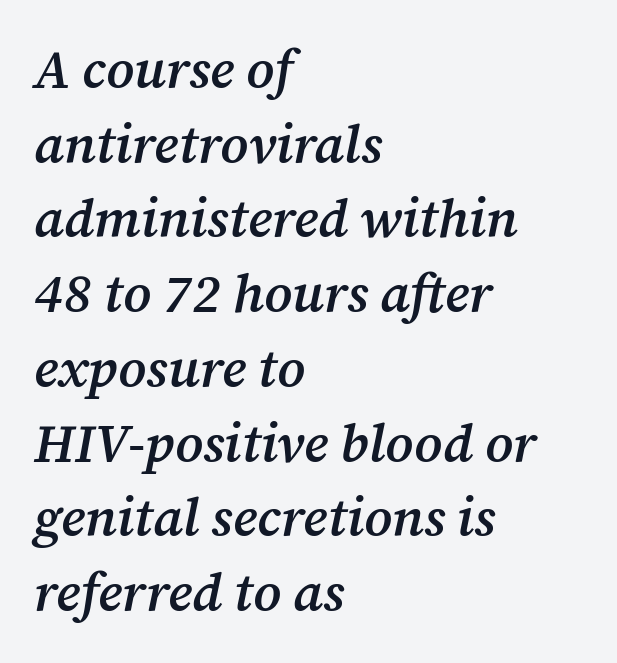
The image shows 53 px semibold serif type, italic (leaning right); set left-aligned, normal line spacing (1.41x), normal letter spacing, not underlined; medium stroke contrast and a medium x-height.
